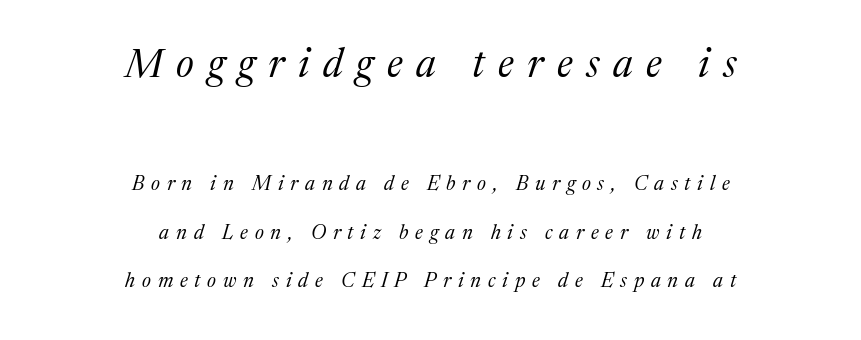
{"serif": "yes", "italic": "yes", "lean": "right", "slant_degrees": 17, "bold": "no", "weight": "regular", "width": "normal", "stroke_contrast": "medium", "x_height": "medium", "monospaced": "no", "underline": "no", "align": "center", "line_spacing": "loose", "line_spacing_ratio": 2.41, "letter_spacing": "wide", "letter_spacing_em": 0.34, "larger_block": "first", "size_ratio": 2.0, "glyph_px": 40}
